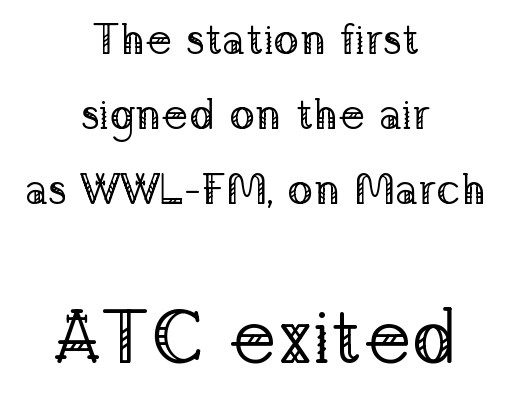
{"serif": "yes", "italic": "no", "bold": "no", "weight": "regular", "width": "normal", "stroke_contrast": "low", "x_height": "medium", "monospaced": "no", "underline": "no", "align": "center", "line_spacing_ratio": 1.74, "letter_spacing": "normal", "letter_spacing_em": 0.0, "larger_block": "second", "size_ratio": 1.77, "glyph_px": 76}
